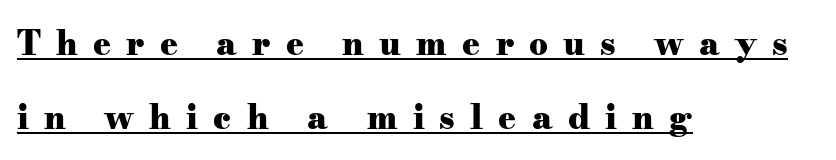
{"serif": "yes", "italic": "no", "bold": "yes", "weight": "heavy", "width": "wide", "stroke_contrast": "medium", "x_height": "small", "monospaced": "no", "underline": "yes", "align": "left", "line_spacing": "loose", "line_spacing_ratio": 2.24, "letter_spacing": "wide", "letter_spacing_em": 0.46, "glyph_px": 33}
